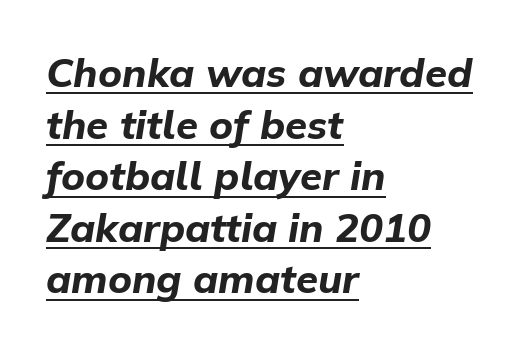
Q: Is the text bold? A: Yes.
Q: Is the text italic (slanted)? A: Yes, it leans right by about 9 degrees.
Q: Is the text underlined? A: Yes.
Q: How is the paragraph aligned? A: Left-aligned.
Q: Is the spacing between letters normal or unusually wide? A: Normal.
Q: Is the spacing between lines tight, normal or loose? A: Normal.
Q: Width (condensed, normal, or wide)? A: Normal.
Q: Stroke contrast? A: Low.
Q: x-height? A: Medium.
Q: Monospaced? A: No.
